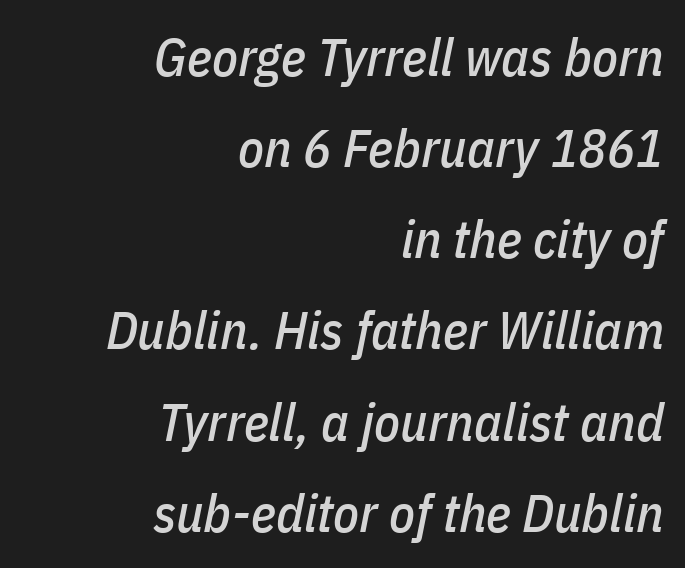
Q: Is the text italic (slanted)? A: Yes, it leans right by about 11 degrees.
Q: Is the text underlined? A: No.
Q: How is the paragraph aligned? A: Right-aligned.
Q: Is the spacing between letters normal or unusually wide? A: Normal.
Q: Width (condensed, normal, or wide)? A: Condensed.
Q: Stroke contrast? A: Low.
Q: x-height? A: Medium.
Q: Monospaced? A: No.
